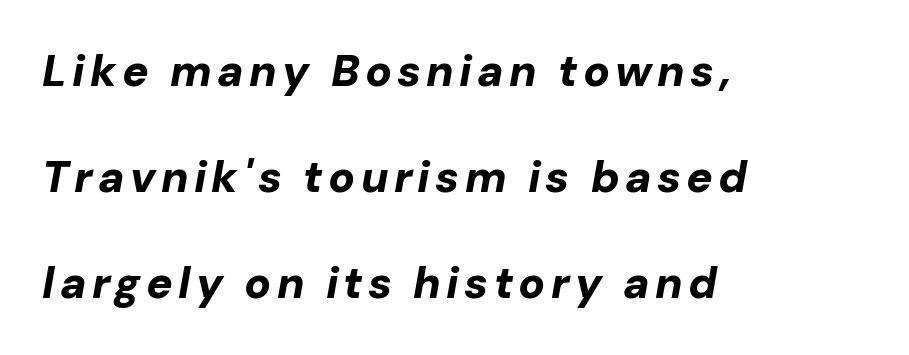
Q: Is the text bold? A: Yes.
Q: Is the text italic (slanted)? A: Yes, it leans right by about 10 degrees.
Q: Is the text underlined? A: No.
Q: How is the paragraph aligned? A: Left-aligned.
Q: Is the spacing between lines tight, normal or loose? A: Loose.
Q: Width (condensed, normal, or wide)? A: Normal.
Q: Stroke contrast? A: Low.
Q: x-height? A: Medium.
Q: Monospaced? A: No.
